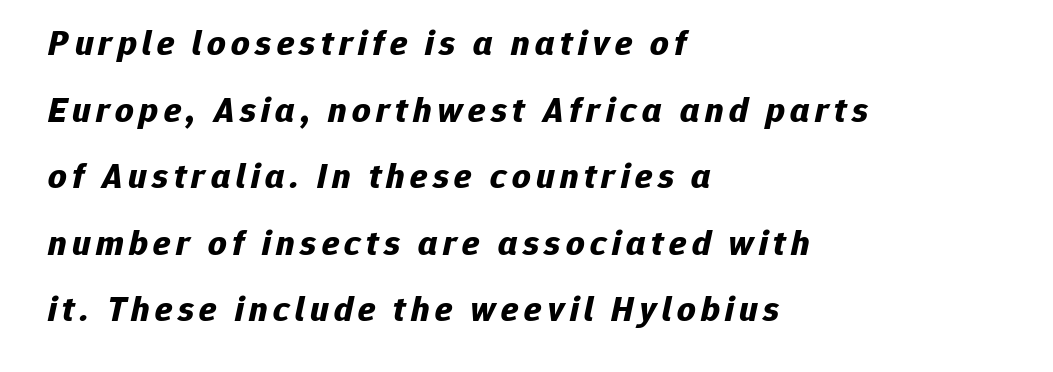
{"italic": "yes", "lean": "right", "slant_degrees": 12, "bold": "yes", "weight": "bold", "width": "normal", "stroke_contrast": "low", "x_height": "medium", "monospaced": "no", "underline": "no", "align": "left", "line_spacing_ratio": 1.85, "glyph_px": 36}
